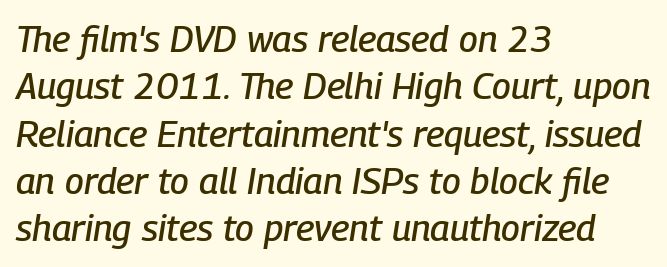
The space beneath each line is pristine and unruled. Character widths vary here, with narrow letters taking less room than wide ones. The axis of the letterforms is tilted away from vertical. Summary of vertical rhythm: regular, with standard interline spacing.
